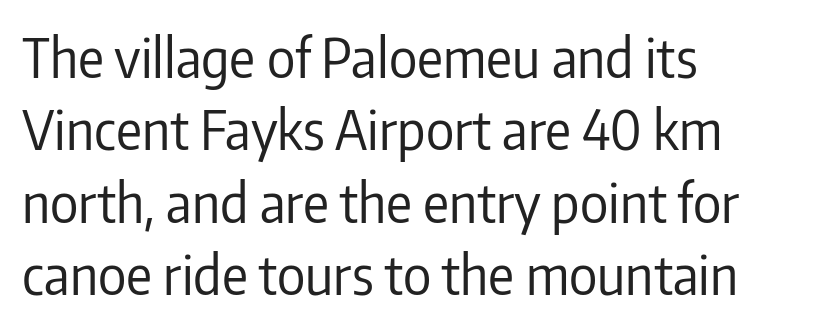
Q: Is the text bold? A: No.
Q: Is the text italic (slanted)? A: No, it is upright.
Q: Is the typeface a serif or a sans-serif typeface? A: Sans-serif.
Q: Is the text underlined? A: No.
Q: How is the paragraph aligned? A: Left-aligned.
Q: Is the spacing between letters normal or unusually wide? A: Normal.
Q: Is the spacing between lines tight, normal or loose? A: Normal.
Q: Width (condensed, normal, or wide)? A: Condensed.
Q: Stroke contrast? A: Low.
Q: x-height? A: Medium.
Q: Monospaced? A: No.
